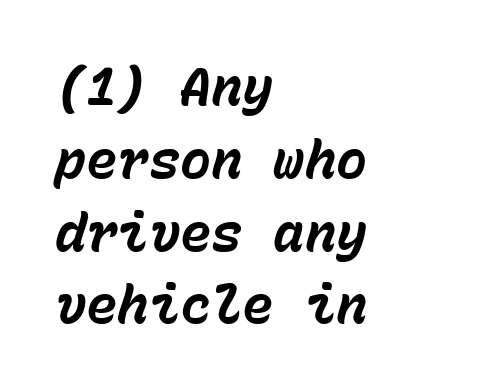
This is oblique type, the kind used for emphasis or titles. The letters are bold, with thick, heavy strokes. Every character here occupies the same horizontal width, giving the sample a typewriter-like rhythm. Between one letter and the next there's only the usual sliver of space. The strip under each line holds only bare page.
